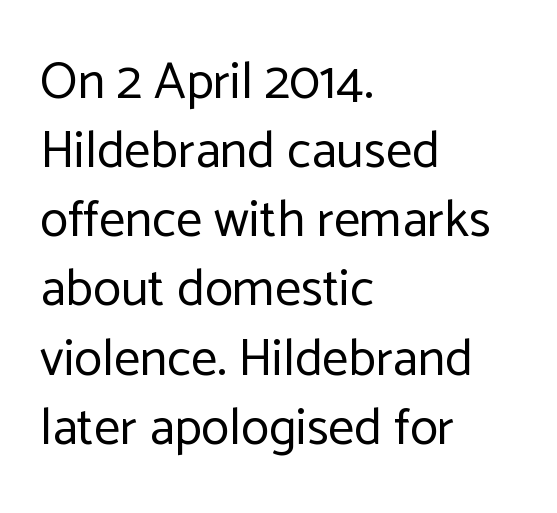
Q: Is the text bold? A: No.
Q: Is the text italic (slanted)? A: No, it is upright.
Q: Is the typeface a serif or a sans-serif typeface? A: Sans-serif.
Q: Is the text underlined? A: No.
Q: How is the paragraph aligned? A: Left-aligned.
Q: Is the spacing between letters normal or unusually wide? A: Normal.
Q: Is the spacing between lines tight, normal or loose? A: Normal.
Q: Width (condensed, normal, or wide)? A: Normal.
Q: Stroke contrast? A: Low.
Q: x-height? A: Medium.
Q: Monospaced? A: No.
